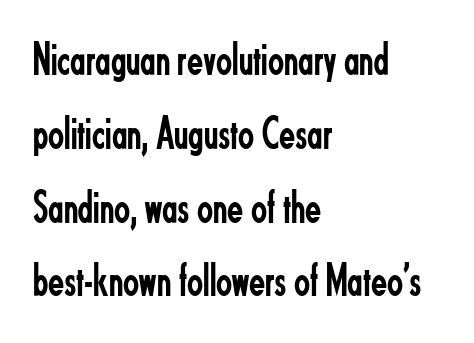
Q: Is the text bold? A: No.
Q: Is the text italic (slanted)? A: No, it is upright.
Q: Is the typeface a serif or a sans-serif typeface? A: Sans-serif.
Q: Is the text underlined? A: No.
Q: How is the paragraph aligned? A: Left-aligned.
Q: Is the spacing between letters normal or unusually wide? A: Normal.
Q: Is the spacing between lines tight, normal or loose? A: Normal.
Q: Width (condensed, normal, or wide)? A: Condensed.
Q: Stroke contrast? A: Low.
Q: x-height? A: Small.
Q: Monospaced? A: No.
